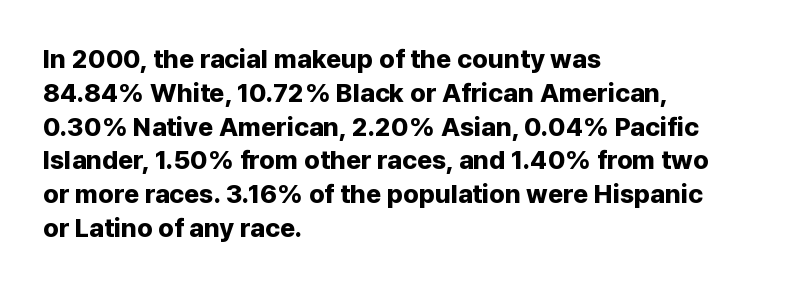
Notice how the stems are strictly vertical — no italics here. The passage shown is emphatically bold. Students, observe: this is what conventionally led text looks like. You could call the tracking neutral — neither tight nor loose. The ragged edge is on the right, which tells us the setting is flush left. Descenders are the only things crossing below the line.
